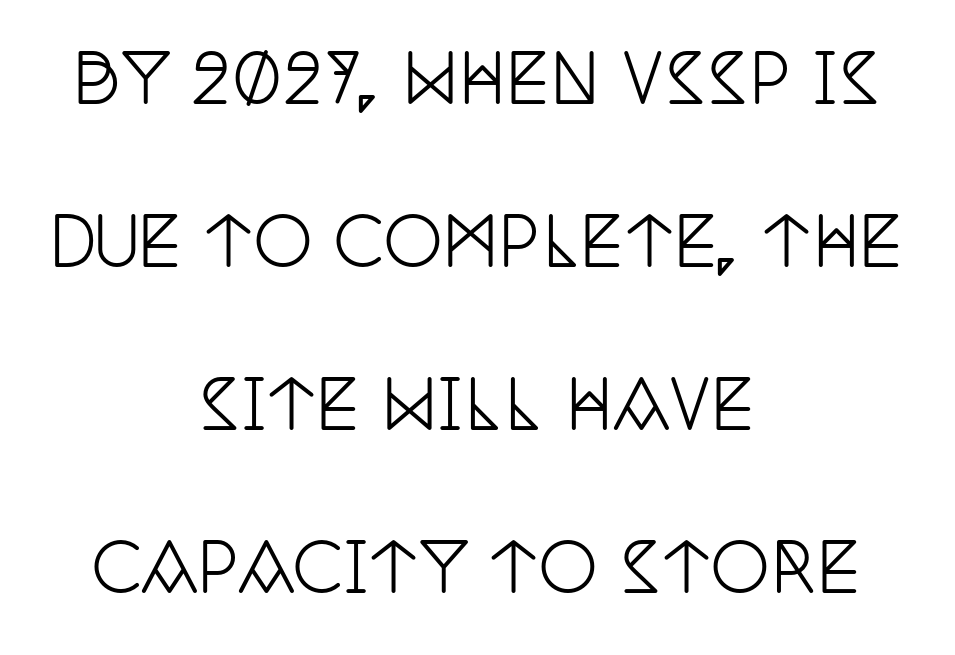
The image shows 66 px condensed serif type, upright; set centered, loose line spacing (2.47x), normal letter spacing, not underlined; low stroke contrast and a large x-height.
